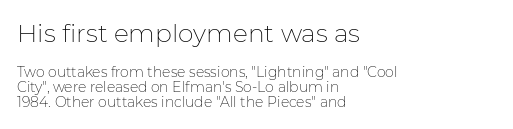
Q: Is the text bold? A: No.
Q: Is the text italic (slanted)? A: No, it is upright.
Q: Is the text underlined? A: No.
Q: How is the paragraph aligned? A: Left-aligned.
Q: Is the spacing between letters normal or unusually wide? A: Normal.
Q: Is the spacing between lines tight, normal or loose? A: Tight.
Q: Which block of text is set in a larger size, the first (top) or the second (bottom)? A: The first (top) one.
